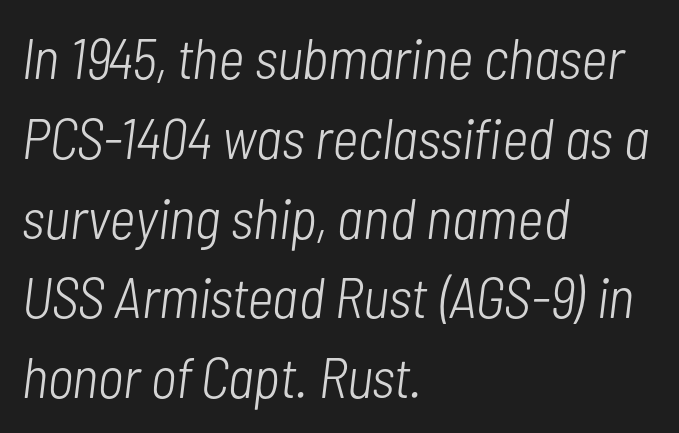
Q: Is the text bold? A: No.
Q: Is the text italic (slanted)? A: Yes, it leans right by about 7 degrees.
Q: Is the text underlined? A: No.
Q: How is the paragraph aligned? A: Left-aligned.
Q: Is the spacing between letters normal or unusually wide? A: Normal.
Q: Is the spacing between lines tight, normal or loose? A: Normal.
Q: Width (condensed, normal, or wide)? A: Condensed.
Q: Stroke contrast? A: Low.
Q: x-height? A: Medium.
Q: Monospaced? A: No.
